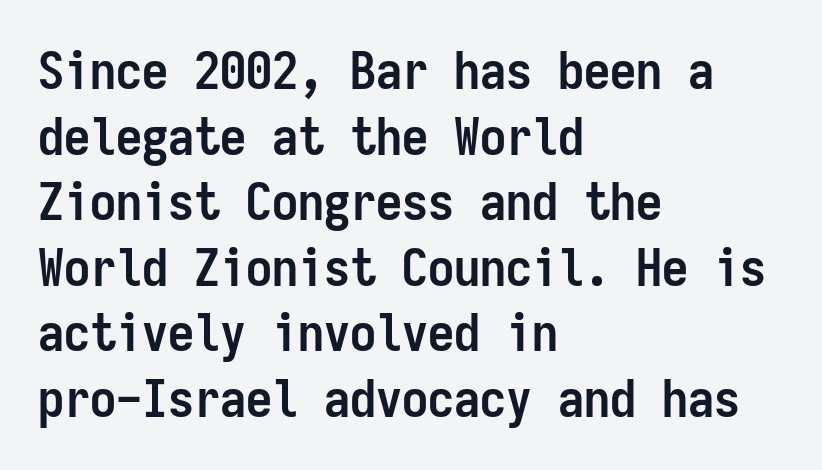
Q: Is the text bold? A: Yes.
Q: Is the text italic (slanted)? A: No, it is upright.
Q: Is the typeface a serif or a sans-serif typeface? A: Sans-serif.
Q: Is the text underlined? A: No.
Q: How is the paragraph aligned? A: Left-aligned.
Q: Is the spacing between letters normal or unusually wide? A: Normal.
Q: Is the spacing between lines tight, normal or loose? A: Normal.
Q: Width (condensed, normal, or wide)? A: Condensed.
Q: Stroke contrast? A: Low.
Q: x-height? A: Medium.
Q: Monospaced? A: Yes.
